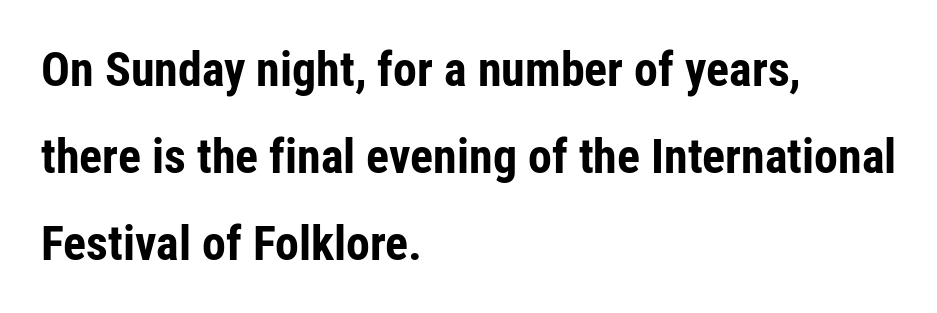
Q: Is the text bold? A: Yes.
Q: Is the text italic (slanted)? A: No, it is upright.
Q: Is the typeface a serif or a sans-serif typeface? A: Sans-serif.
Q: Is the text underlined? A: No.
Q: How is the paragraph aligned? A: Left-aligned.
Q: Is the spacing between letters normal or unusually wide? A: Normal.
Q: Width (condensed, normal, or wide)? A: Condensed.
Q: Stroke contrast? A: Low.
Q: x-height? A: Medium.
Q: Monospaced? A: No.
